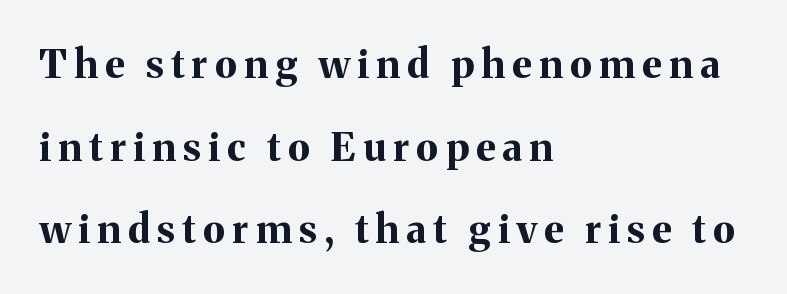
Q: Is the text bold? A: Yes.
Q: Is the text italic (slanted)? A: No, it is upright.
Q: Is the typeface a serif or a sans-serif typeface? A: Serif.
Q: Is the text underlined? A: No.
Q: How is the paragraph aligned? A: Left-aligned.
Q: Is the spacing between lines tight, normal or loose? A: Loose.
Q: Width (condensed, normal, or wide)? A: Normal.
Q: Stroke contrast? A: Medium.
Q: x-height? A: Medium.
Q: Monospaced? A: No.
